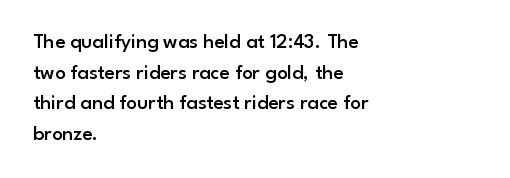
{"italic": "no", "bold": "semi", "underline": "no", "align": "left", "line_spacing": "normal", "line_spacing_ratio": 1.46, "letter_spacing": "normal", "letter_spacing_em": 0.0, "glyph_px": 21}
